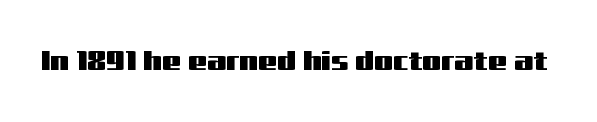
This rendering leaves character spacing at its baseline value. Has an underline been added? It has not. No italicization has been applied; the sample stays upright.
